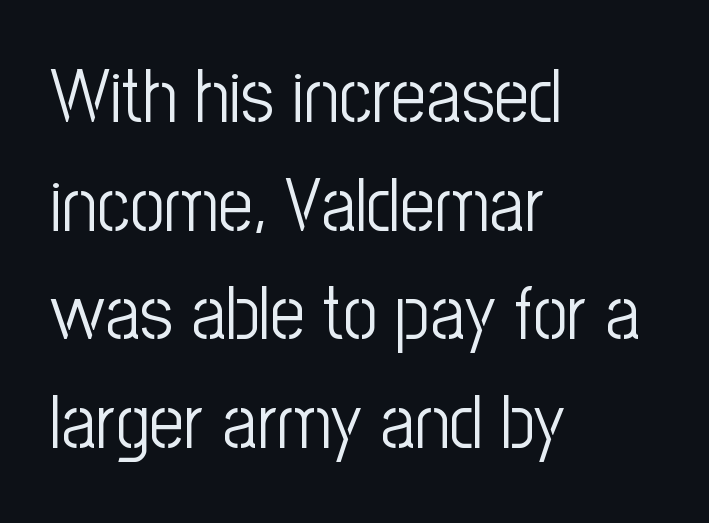
Note the varied advance widths — an 'i' is clearly narrower than an 'm'. Teacher's note: observe the even left margin — that is flush-left alignment. The font's upright variant was chosen for this text. Stems and bowls with no extra thickness — not bold. The typeface chosen for these lines omits serifs. Any mark beneath the type? The region is blank.
